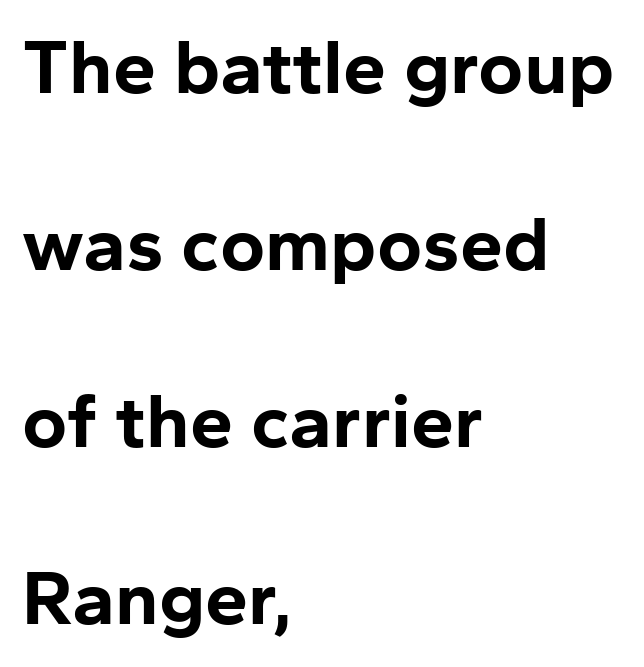
Notice how the passage keeps a crisp vertical edge on the left only. Note the varied advance widths — an 'i' is clearly narrower than an 'm'. The characters display no serif detailing; their extremities are plain. How are the letters spaced? Ordinarily, with no added tracking.
